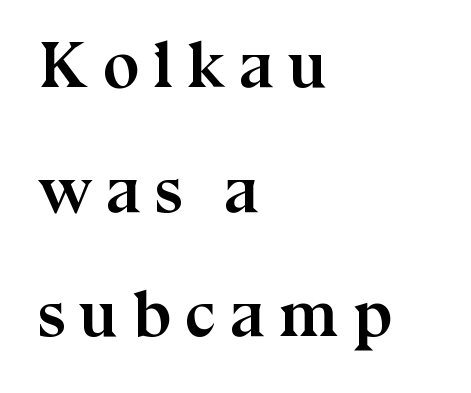
{"serif": "yes", "italic": "no", "bold": "yes", "weight": "semibold", "width": "normal", "stroke_contrast": "medium", "x_height": "medium", "monospaced": "no", "underline": "no", "align": "left", "line_spacing_ratio": 1.89, "letter_spacing": "wide", "letter_spacing_em": 0.21, "glyph_px": 66}
